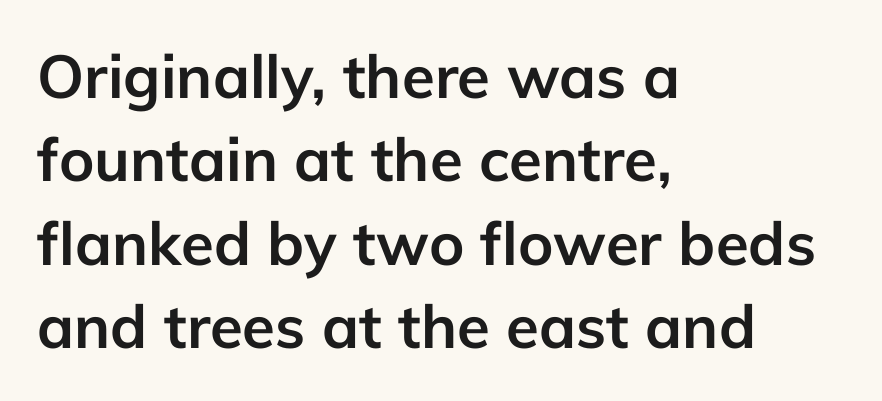
The image shows 60 px semibold sans-serif type, upright; set left-aligned, normal line spacing (1.39x), normal letter spacing, not underlined; low stroke contrast and a medium x-height.
